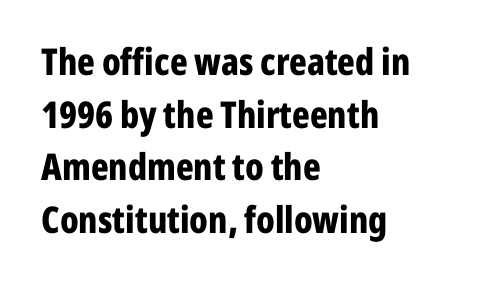
Q: Is the text bold? A: Yes.
Q: Is the text italic (slanted)? A: No, it is upright.
Q: Is the typeface a serif or a sans-serif typeface? A: Sans-serif.
Q: Is the text underlined? A: No.
Q: How is the paragraph aligned? A: Left-aligned.
Q: Is the spacing between letters normal or unusually wide? A: Normal.
Q: Is the spacing between lines tight, normal or loose? A: Normal.
Q: Width (condensed, normal, or wide)? A: Condensed.
Q: Stroke contrast? A: Low.
Q: x-height? A: Medium.
Q: Monospaced? A: No.
